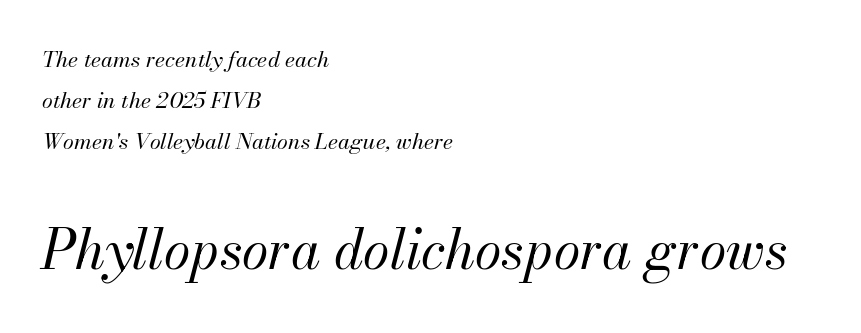
Q: Is the text bold? A: No.
Q: Is the text italic (slanted)? A: Yes, it leans right by about 13 degrees.
Q: Is the text underlined? A: No.
Q: How is the paragraph aligned? A: Left-aligned.
Q: Is the spacing between letters normal or unusually wide? A: Normal.
Q: Which block of text is set in a larger size, the first (top) or the second (bottom)? A: The second (bottom) one.
Q: Width (condensed, normal, or wide)? A: Normal.
Q: Stroke contrast? A: Medium.
Q: x-height? A: Small.
Q: Monospaced? A: No.
